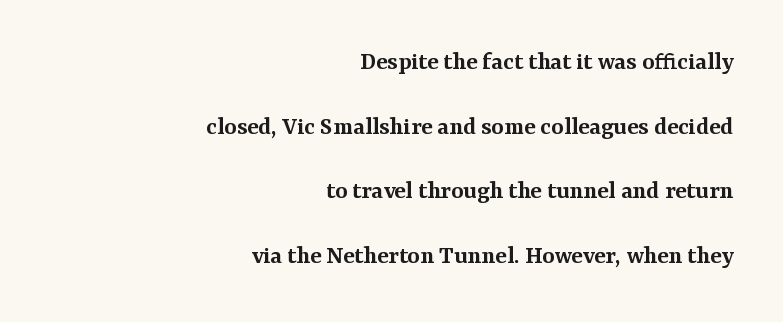
These words are printed semibold, heavier than regular yet not bold. Spacing between characters is what you'd get straight out of the box. Successive baselines arrive slowly, with a big drop between each. Is the block centered? No — it sits flush against the right margin. The letters stand upright; this is a roman face. Letters rest on an invisible, unmarked baseline.
